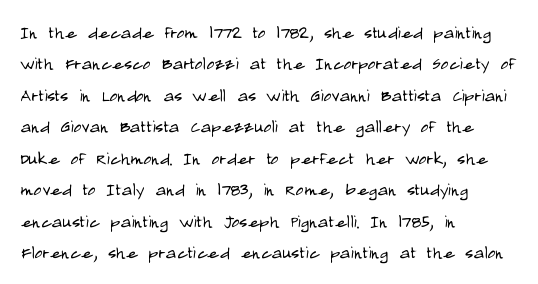
Q: Is the text bold? A: No.
Q: Is the text italic (slanted)? A: No, it is upright.
Q: Is the text underlined? A: No.
Q: How is the paragraph aligned? A: Left-aligned.
Q: Is the spacing between letters normal or unusually wide? A: Normal.
Q: Is the spacing between lines tight, normal or loose? A: Normal.
